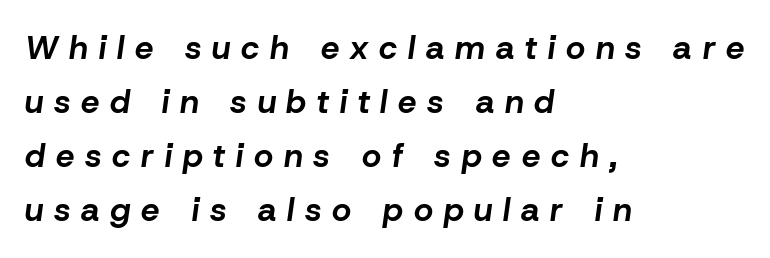
The image shows 33 px bold type, italic (leaning right); set left-aligned, normal line spacing (1.64x), unusually wide letter spacing (+0.33 em), not underlined; low stroke contrast and a medium x-height.
